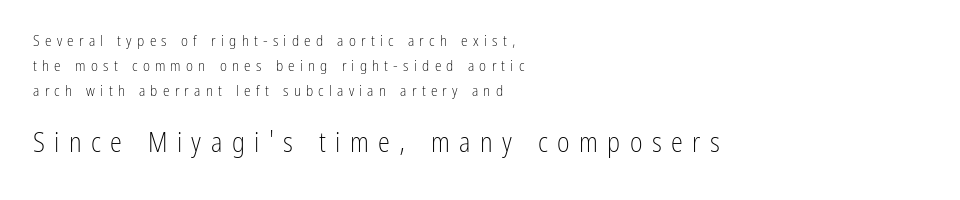
The letters in the lower block stand taller than those in the block above. Layout note: lines flush left. Observe the wide spacing: letters keep a clear distance from each other. Heaviness? Minimal to ordinary, like unemphasized prose. Baseline-to-baseline distance is the conventional proportion of letter height.
